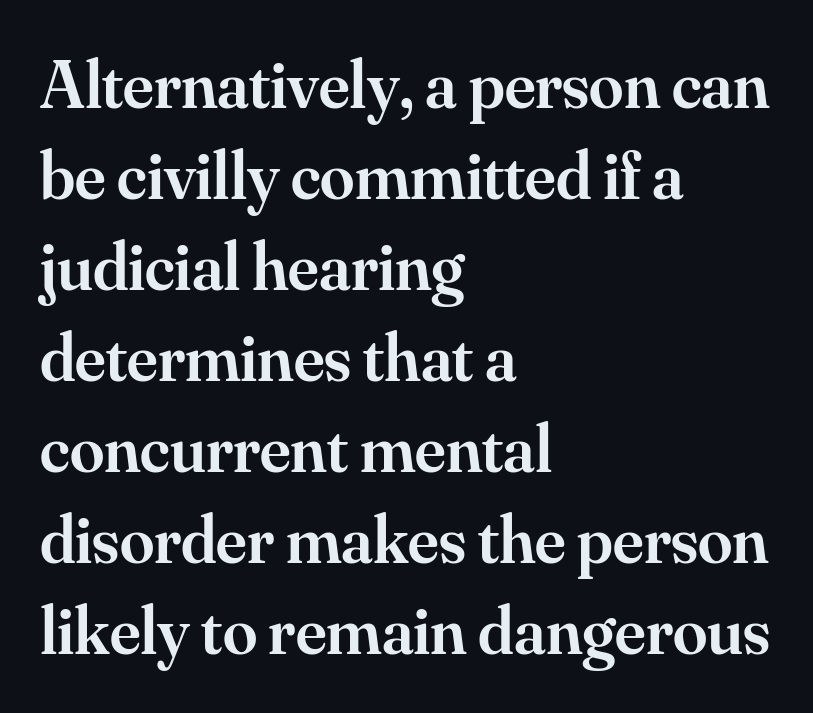
{"serif": "yes", "italic": "no", "bold": "semi", "weight": "semibold", "width": "normal", "stroke_contrast": "medium", "x_height": "small", "monospaced": "no", "underline": "no", "align": "left", "line_spacing": "normal", "line_spacing_ratio": 1.32, "letter_spacing": "normal", "letter_spacing_em": 0.0, "glyph_px": 69}
